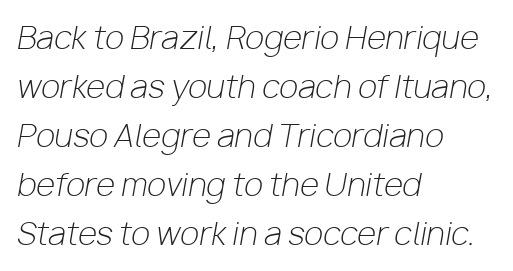
{"italic": "yes", "lean": "right", "slant_degrees": 10, "bold": "no", "weight": "light", "width": "normal", "stroke_contrast": "low", "x_height": "medium", "monospaced": "no", "underline": "no", "align": "left", "line_spacing": "normal", "line_spacing_ratio": 1.58, "letter_spacing": "normal", "letter_spacing_em": 0.0, "glyph_px": 31}
